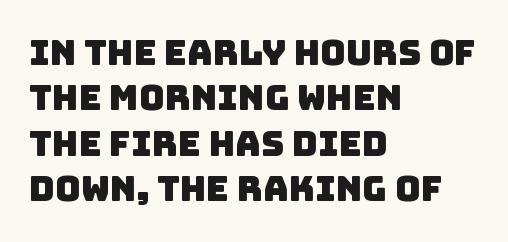
Q: Is the typeface a serif or a sans-serif typeface? A: Sans-serif.
Q: Is the text underlined? A: No.
Q: How is the paragraph aligned? A: Left-aligned.
Q: Is the spacing between letters normal or unusually wide? A: Normal.
Q: Is the spacing between lines tight, normal or loose? A: Normal.
Q: Width (condensed, normal, or wide)? A: Normal.
Q: Stroke contrast? A: Low.
Q: x-height? A: Large.
Q: Monospaced? A: No.
